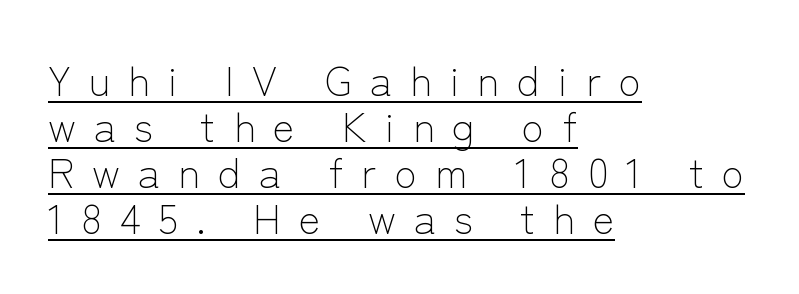
{"serif": "no", "italic": "no", "bold": "no", "weight": "light", "width": "normal", "stroke_contrast": "low", "x_height": "medium", "monospaced": "no", "underline": "yes", "align": "left", "line_spacing": "tight", "line_spacing_ratio": 1.12, "letter_spacing": "wide", "letter_spacing_em": 0.44, "glyph_px": 41}
